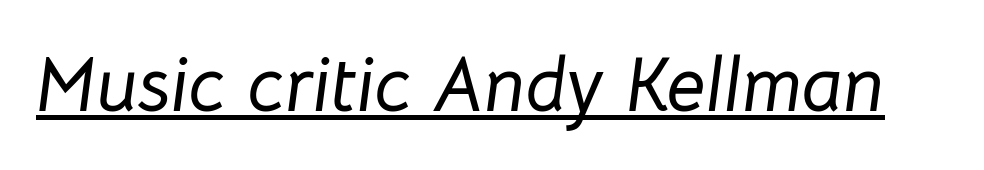
{"italic": "yes", "lean": "right", "slant_degrees": 8, "width": "normal", "stroke_contrast": "low", "x_height": "medium", "monospaced": "no", "underline": "yes", "letter_spacing": "normal", "letter_spacing_em": 0.0, "glyph_px": 77}
